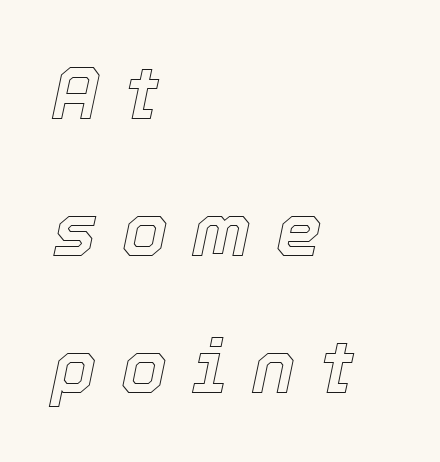
Q: Is the text italic (slanted)? A: Yes, it leans right by about 12 degrees.
Q: Is the text underlined? A: No.
Q: How is the paragraph aligned? A: Left-aligned.
Q: Is the spacing between letters normal or unusually wide? A: Unusually wide.
Q: Width (condensed, normal, or wide)? A: Normal.
Q: x-height? A: Medium.
Q: Monospaced? A: No.
